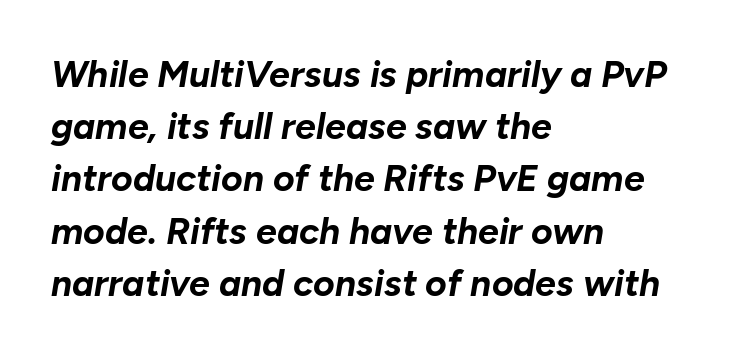
The image shows 37 px bold type, italic (leaning right); set left-aligned, normal line spacing (1.41x), normal letter spacing, not underlined; low stroke contrast and a medium x-height.
